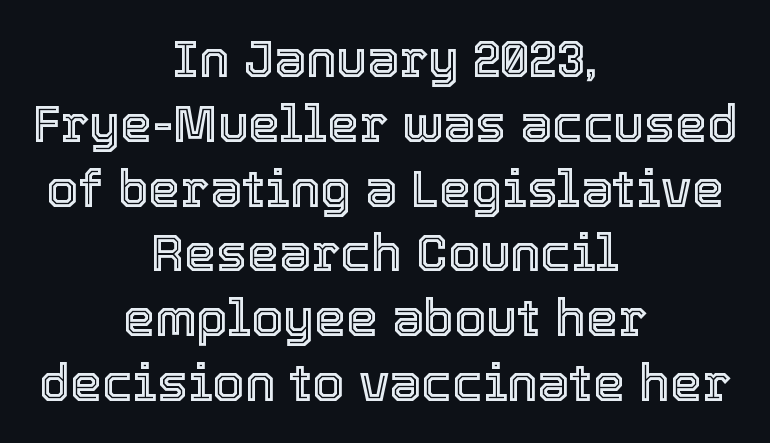
The image shows 51 px text type, upright; set centered, normal line spacing (1.27x), normal letter spacing, not underlined; a medium x-height.
